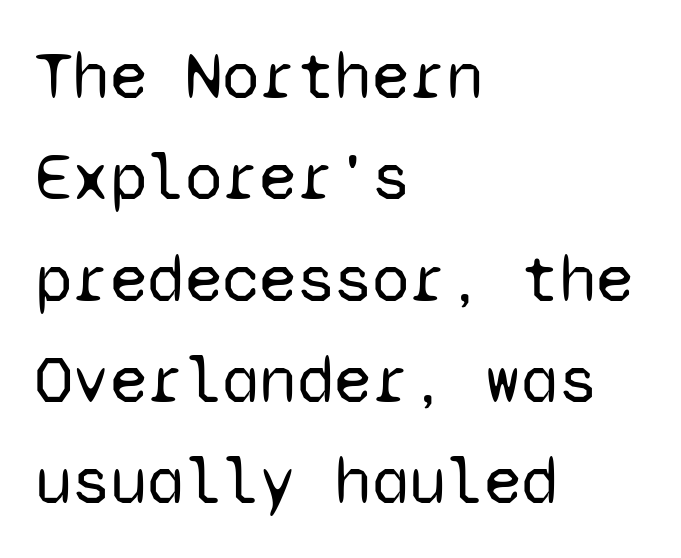
Q: Is the text bold? A: No.
Q: Is the text italic (slanted)? A: No, it is upright.
Q: Is the typeface a serif or a sans-serif typeface? A: Sans-serif.
Q: Is the text underlined? A: No.
Q: How is the paragraph aligned? A: Left-aligned.
Q: Is the spacing between letters normal or unusually wide? A: Normal.
Q: Is the spacing between lines tight, normal or loose? A: Normal.
Q: Width (condensed, normal, or wide)? A: Normal.
Q: Stroke contrast? A: Low.
Q: x-height? A: Medium.
Q: Monospaced? A: Yes.
